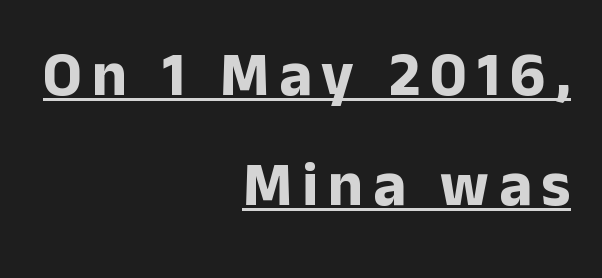
{"serif": "no", "italic": "no", "bold": "yes", "weight": "bold", "width": "normal", "stroke_contrast": "low", "x_height": "medium", "monospaced": "no", "underline": "yes", "align": "right", "line_spacing_ratio": 1.77, "glyph_px": 62}
